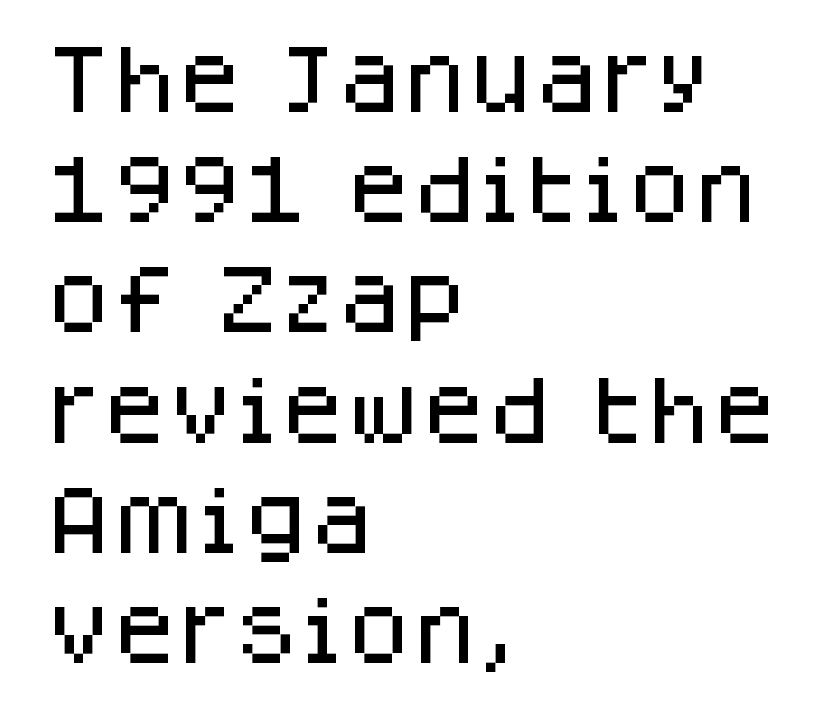
The image shows 75 px sans-serif type, upright; set left-aligned, normal line spacing (1.47x), normal letter spacing, not underlined; low stroke contrast and a large x-height.
